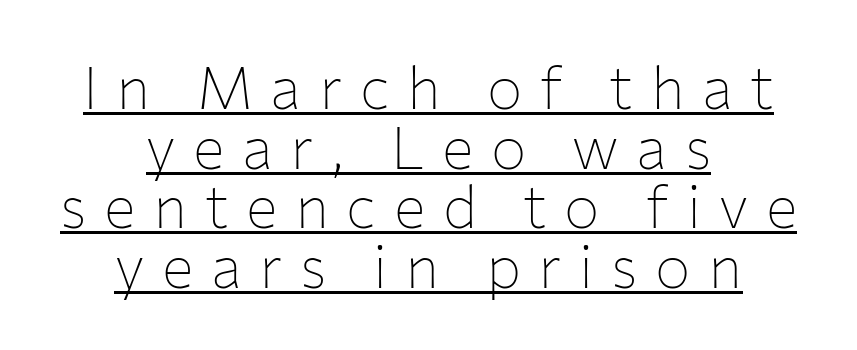
Q: Is the text bold? A: No.
Q: Is the text italic (slanted)? A: No, it is upright.
Q: Is the typeface a serif or a sans-serif typeface? A: Sans-serif.
Q: Is the text underlined? A: Yes.
Q: How is the paragraph aligned? A: Centered.
Q: Is the spacing between letters normal or unusually wide? A: Unusually wide.
Q: Is the spacing between lines tight, normal or loose? A: Tight.
Q: Width (condensed, normal, or wide)? A: Normal.
Q: Stroke contrast? A: Low.
Q: x-height? A: Medium.
Q: Monospaced? A: No.
